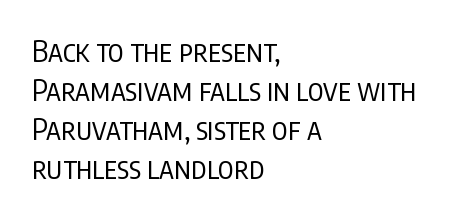
Q: Is the text bold? A: No.
Q: Is the text italic (slanted)? A: No, it is upright.
Q: Is the typeface a serif or a sans-serif typeface? A: Sans-serif.
Q: Is the text underlined? A: No.
Q: How is the paragraph aligned? A: Left-aligned.
Q: Is the spacing between letters normal or unusually wide? A: Normal.
Q: Is the spacing between lines tight, normal or loose? A: Normal.
Q: Width (condensed, normal, or wide)? A: Condensed.
Q: Stroke contrast? A: Low.
Q: x-height? A: Large.
Q: Monospaced? A: No.
